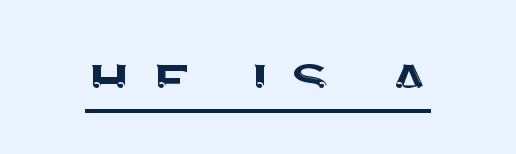
Q: Is the text italic (slanted)? A: No, it is upright.
Q: Is the typeface a serif or a sans-serif typeface? A: Sans-serif.
Q: Is the text underlined? A: Yes.
Q: Is the spacing between letters normal or unusually wide? A: Unusually wide.
Q: Width (condensed, normal, or wide)? A: Normal.
Q: Stroke contrast? A: Medium.
Q: x-height? A: Large.
Q: Monospaced? A: No.
